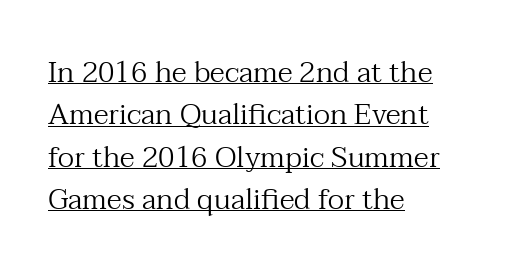
{"serif": "yes", "italic": "no", "bold": "no", "weight": "regular", "width": "normal", "stroke_contrast": "medium", "x_height": "medium", "monospaced": "no", "underline": "yes", "align": "left", "line_spacing": "normal", "line_spacing_ratio": 1.46, "letter_spacing": "normal", "letter_spacing_em": 0.0, "glyph_px": 29}
